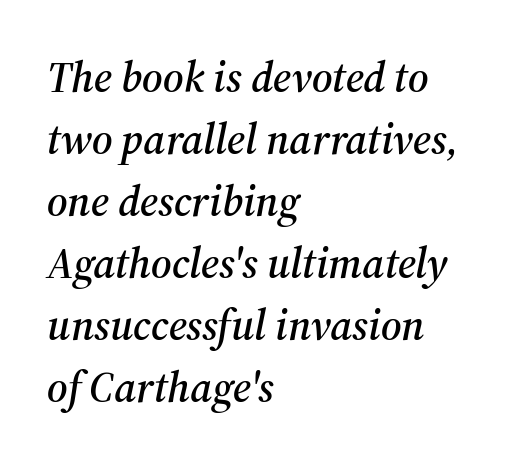
Q: Is the text italic (slanted)? A: Yes, it leans right by about 12 degrees.
Q: Is the typeface a serif or a sans-serif typeface? A: Serif.
Q: Is the text underlined? A: No.
Q: How is the paragraph aligned? A: Left-aligned.
Q: Is the spacing between letters normal or unusually wide? A: Normal.
Q: Is the spacing between lines tight, normal or loose? A: Normal.
Q: Width (condensed, normal, or wide)? A: Normal.
Q: Stroke contrast? A: Medium.
Q: x-height? A: Medium.
Q: Monospaced? A: No.
